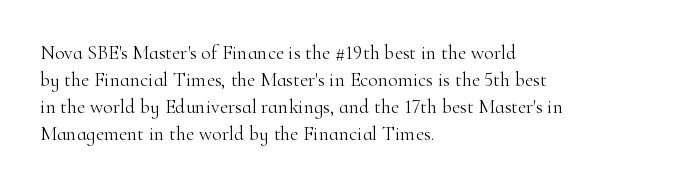
Q: Is the text bold? A: No.
Q: Is the text italic (slanted)? A: No, it is upright.
Q: Is the text underlined? A: No.
Q: How is the paragraph aligned? A: Left-aligned.
Q: Is the spacing between letters normal or unusually wide? A: Normal.
Q: Is the spacing between lines tight, normal or loose? A: Normal.
